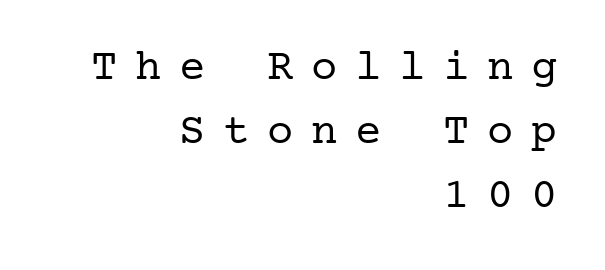
The image shows 44 px regular-weight serif type, upright; set right-aligned, normal line spacing (1.46x), unusually wide letter spacing (+0.4 em), not underlined; low stroke contrast and a medium x-height.
